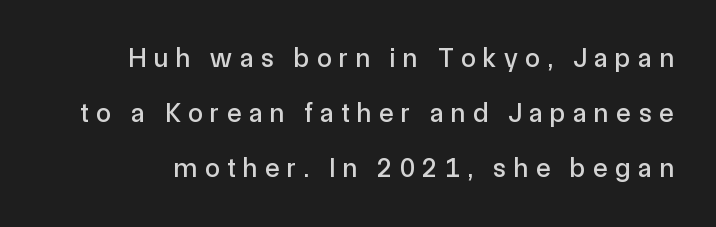
The image shows 27 px text type, upright; set loose line spacing (2.04x), unusually wide letter spacing (+0.28 em), not underlined.
